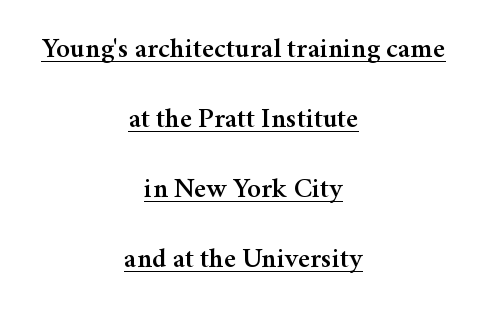
Decoration check: the copy is underlined. The passage shown is typed in a proportional face where columns would drift. Compared with a flush-left layout, this one balances lines on the center instead. Quick note: interline space is abundant.
